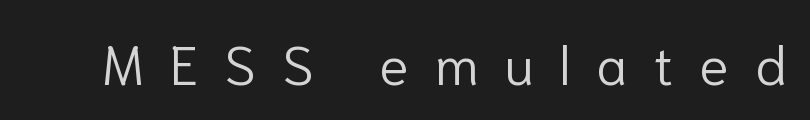
{"serif": "no", "italic": "no", "bold": "no", "weight": "light", "width": "normal", "stroke_contrast": "low", "x_height": "medium", "monospaced": "no", "underline": "no", "letter_spacing": "wide", "letter_spacing_em": 0.47, "glyph_px": 55}
